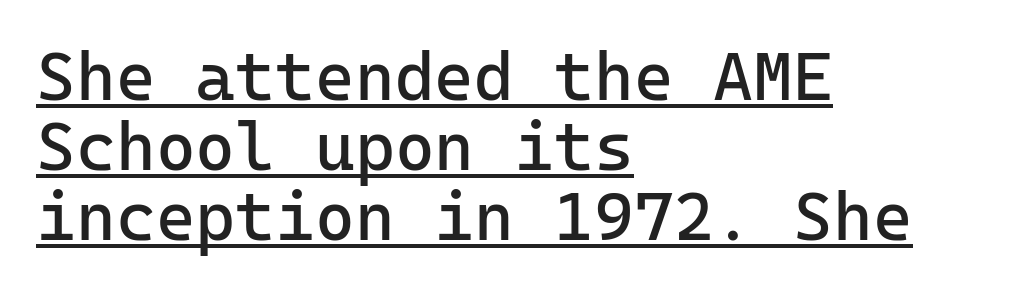
The image shows 68 px regular-weight sans-serif type, upright, monospaced; set left-aligned, tight line spacing (1.03x), normal letter spacing, underlined; low stroke contrast and a medium x-height.
